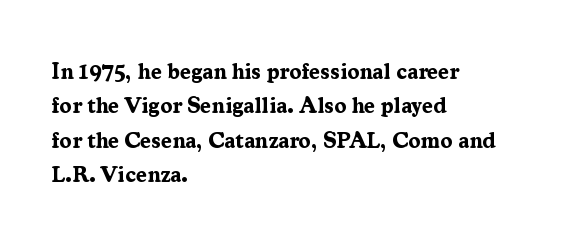
{"italic": "no", "bold": "yes", "underline": "no", "align": "left", "line_spacing": "normal", "line_spacing_ratio": 1.56, "letter_spacing": "normal", "letter_spacing_em": 0.0, "glyph_px": 22}
